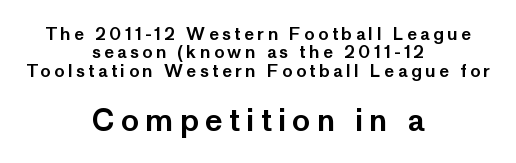
The image shows 30 px sans-serif type, upright; set centered, tight line spacing (1.08x), unusually wide letter spacing (+0.2 em), not underlined; the second (bottom) block is 1.76x larger; low stroke contrast and a medium x-height.
